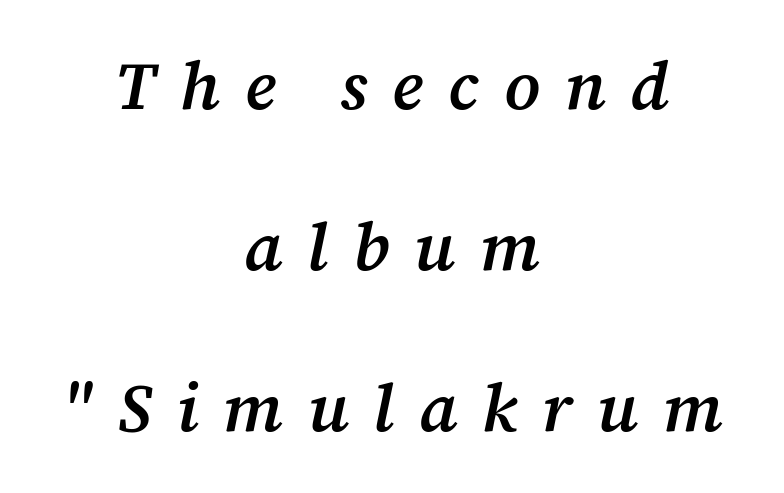
A typesetter would call this proportional, since set widths differ per character. Observe the serifs anchoring each vertical stroke in this sample. Students, this is semibold: more ink than regular, less than bold. Is there much room between lines? Yes — plenty of vertical air separates them. You could only call the tracking loose — the letters float apart. Anything drawn beneath the words? Only blank space.
